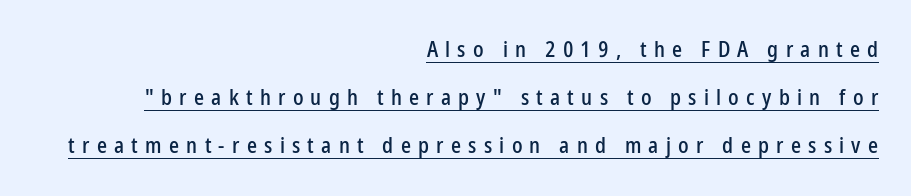
Summary of vertical rhythm: relaxed, with wide interline spacing. The rendering uses the underline text-decoration. Substantial extra tracking has been applied to these lines. Every stem runs plumb, perpendicular to the baseline.
